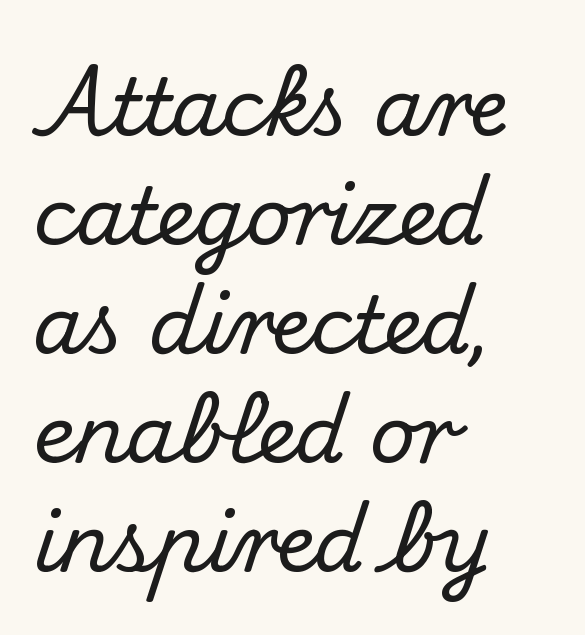
{"serif": "yes", "width": "normal", "stroke_contrast": "medium", "x_height": "small", "monospaced": "no", "underline": "no", "align": "left", "line_spacing": "normal", "line_spacing_ratio": 1.38, "letter_spacing": "normal", "letter_spacing_em": 0.0, "glyph_px": 79}
